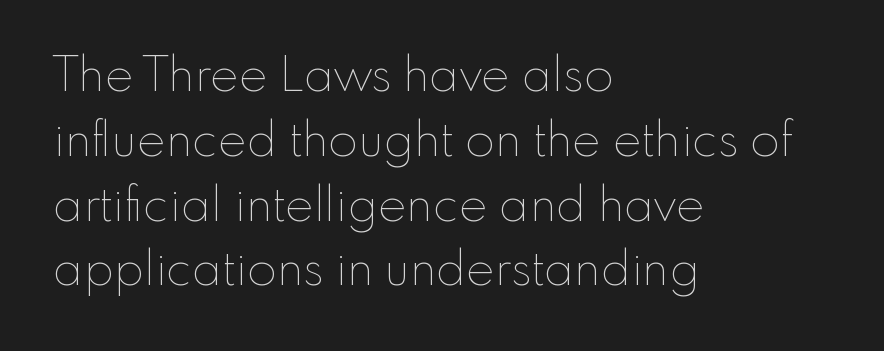
{"italic": "no", "bold": "no", "weight": "thin", "width": "normal", "stroke_contrast": "low", "x_height": "small", "monospaced": "no", "underline": "no", "align": "left", "line_spacing": "normal", "line_spacing_ratio": 1.35, "letter_spacing": "normal", "letter_spacing_em": 0.0, "glyph_px": 48}
